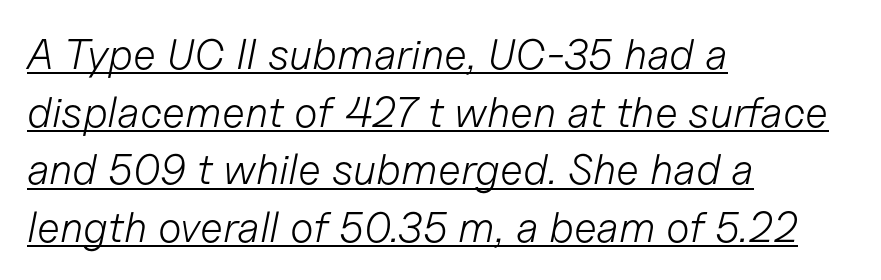
Q: Is the text bold? A: No.
Q: Is the text italic (slanted)? A: Yes, it leans right by about 11 degrees.
Q: Is the text underlined? A: Yes.
Q: How is the paragraph aligned? A: Left-aligned.
Q: Is the spacing between letters normal or unusually wide? A: Normal.
Q: Is the spacing between lines tight, normal or loose? A: Normal.
Q: Width (condensed, normal, or wide)? A: Normal.
Q: Stroke contrast? A: Low.
Q: x-height? A: Medium.
Q: Monospaced? A: No.
